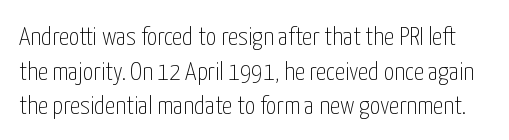
Think standard paragraph weight, or any step lighter than that. The axis of the letterforms is exactly vertical. A typesetter would call this zero additional tracking. Honestly, the row spacing looks completely unremarkable.
